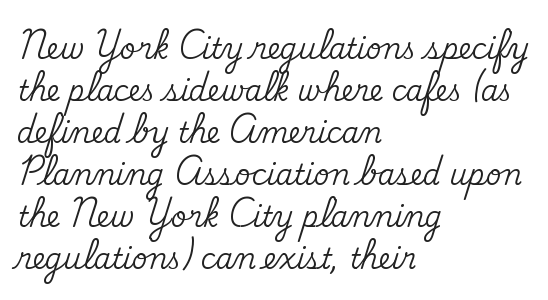
{"width": "normal", "stroke_contrast": "medium", "x_height": "small", "monospaced": "no", "underline": "no", "align": "left", "line_spacing": "normal", "line_spacing_ratio": 1.5, "letter_spacing": "normal", "letter_spacing_em": 0.0, "glyph_px": 28}
